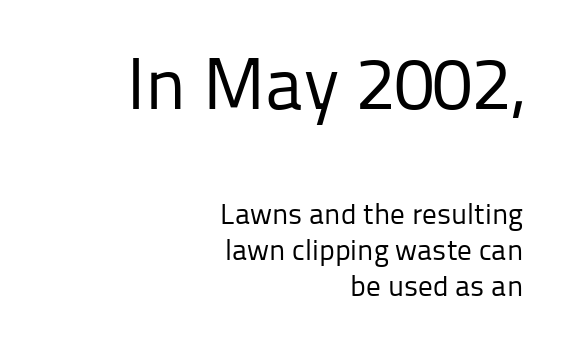
The image shows 73 px regular-weight sans-serif type, upright; set right-aligned, line spacing 1.23x, normal letter spacing, not underlined; the first (top) block is 2.52x larger; low stroke contrast and a medium x-height.
